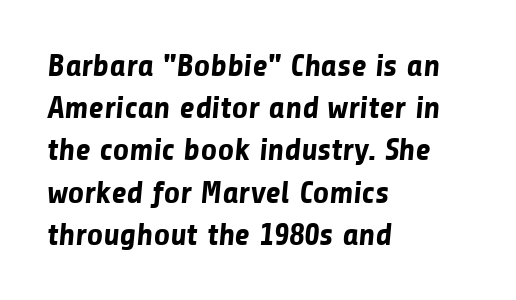
Q: Is the text bold? A: Yes.
Q: Is the typeface a serif or a sans-serif typeface? A: Sans-serif.
Q: Is the text underlined? A: No.
Q: How is the paragraph aligned? A: Left-aligned.
Q: Is the spacing between letters normal or unusually wide? A: Normal.
Q: Is the spacing between lines tight, normal or loose? A: Normal.
Q: Width (condensed, normal, or wide)? A: Normal.
Q: Stroke contrast? A: Low.
Q: x-height? A: Medium.
Q: Monospaced? A: No.
